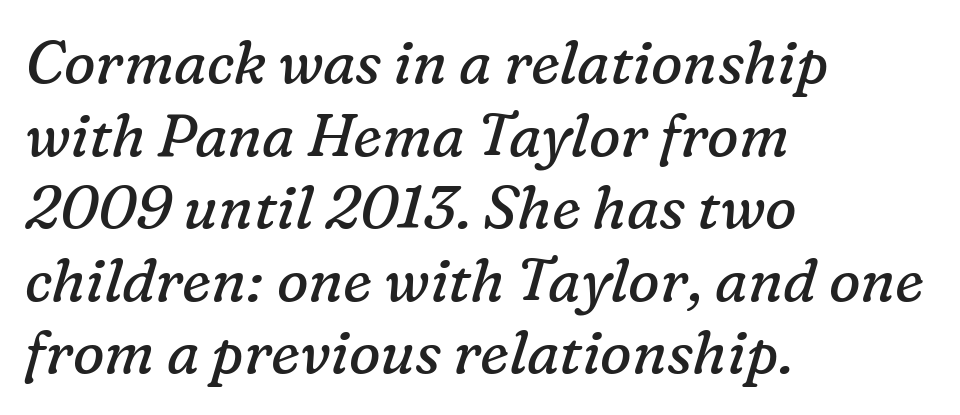
The image shows 59 px regular-weight serif type, italic (leaning right); set left-aligned, line spacing 1.23x, normal letter spacing, not underlined; low stroke contrast and a medium x-height.
